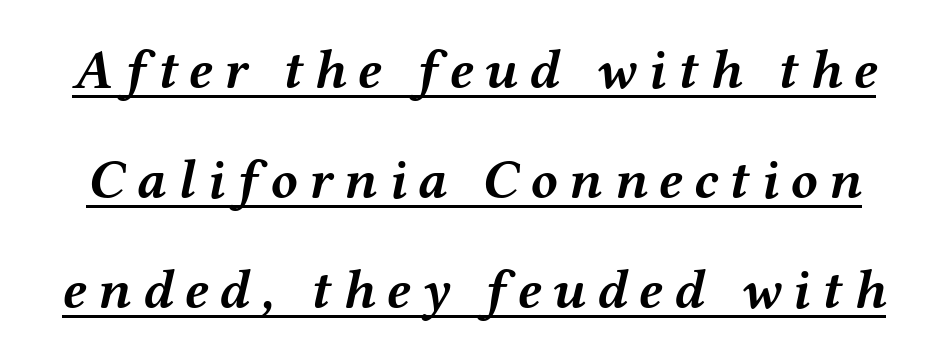
When letters slant like this, we call the style italic. The words here are underlined. Rows of type keep a wide berth in the vertical direction. Compared with an ordinary text face, these strokes are far heavier — a full bold. Note the varied advance widths — an 'i' is clearly narrower than an 'm'.
